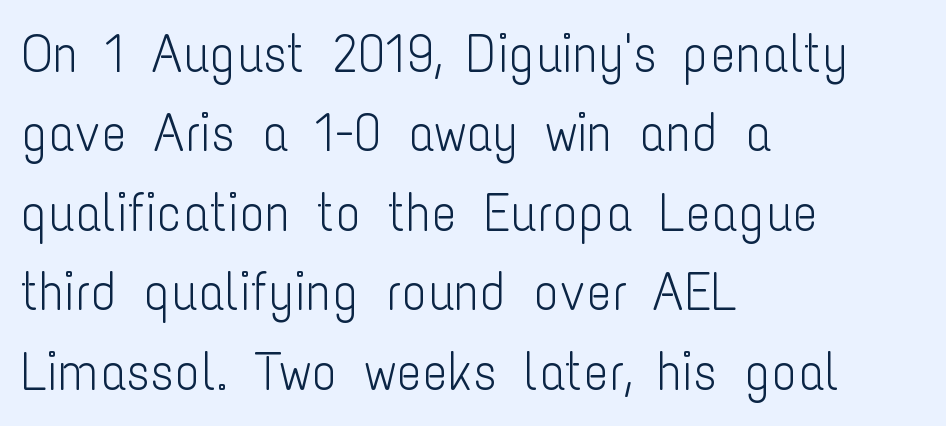
The image shows 53 px light, condensed sans-serif type, upright; set left-aligned, normal line spacing (1.5x), normal letter spacing, not underlined; low stroke contrast and a medium x-height.
